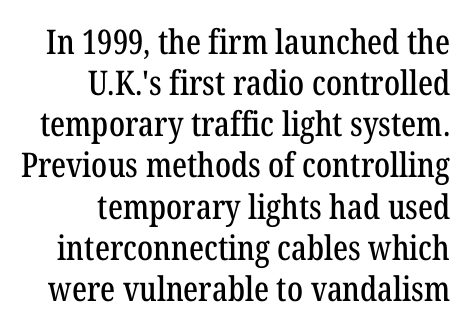
Q: Is the text italic (slanted)? A: No, it is upright.
Q: Is the typeface a serif or a sans-serif typeface? A: Serif.
Q: Is the text underlined? A: No.
Q: How is the paragraph aligned? A: Right-aligned.
Q: Is the spacing between letters normal or unusually wide? A: Normal.
Q: Width (condensed, normal, or wide)? A: Condensed.
Q: Stroke contrast? A: Low.
Q: x-height? A: Medium.
Q: Monospaced? A: No.
